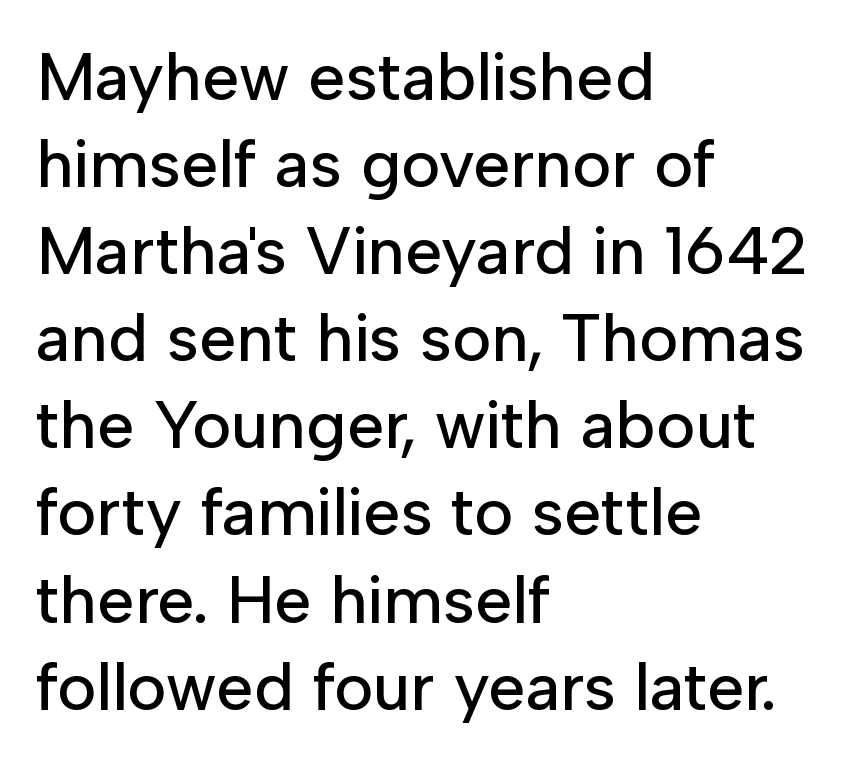
Q: Is the text italic (slanted)? A: No, it is upright.
Q: Is the typeface a serif or a sans-serif typeface? A: Sans-serif.
Q: Is the text underlined? A: No.
Q: How is the paragraph aligned? A: Left-aligned.
Q: Is the spacing between letters normal or unusually wide? A: Normal.
Q: Is the spacing between lines tight, normal or loose? A: Normal.
Q: Width (condensed, normal, or wide)? A: Normal.
Q: Stroke contrast? A: Low.
Q: x-height? A: Medium.
Q: Monospaced? A: No.
